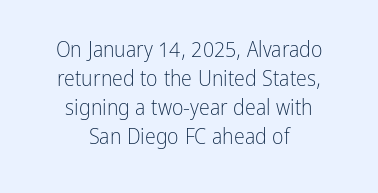
The image shows 22 px text type, upright; set centered, normal line spacing (1.32x), normal letter spacing, not underlined.
